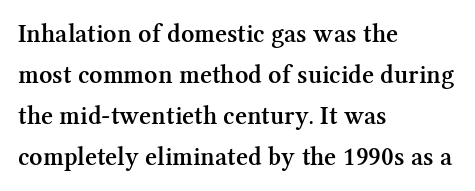
The image shows 26 px text type, upright; set left-aligned, normal line spacing (1.58x), normal letter spacing, not underlined.
